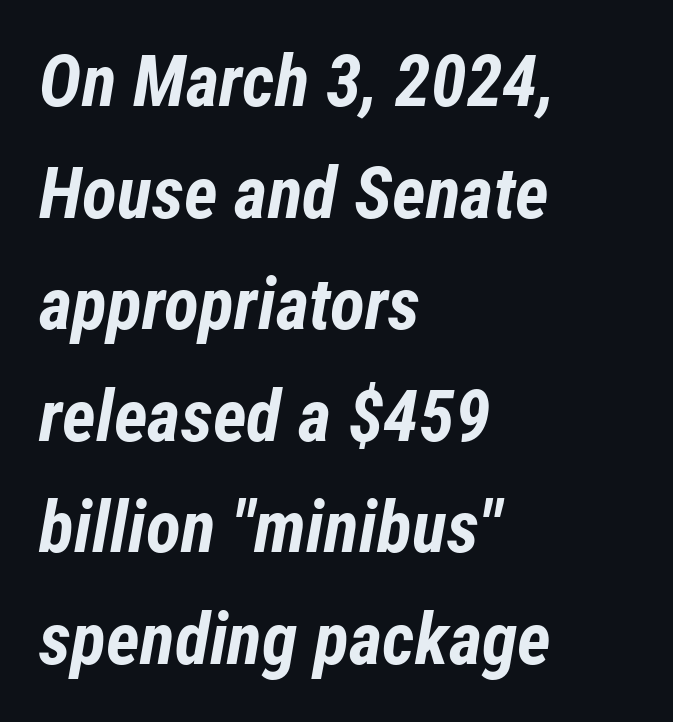
Q: Is the text bold? A: Yes.
Q: Is the text italic (slanted)? A: Yes, it leans right by about 12 degrees.
Q: Is the text underlined? A: No.
Q: How is the paragraph aligned? A: Left-aligned.
Q: Is the spacing between letters normal or unusually wide? A: Normal.
Q: Is the spacing between lines tight, normal or loose? A: Normal.
Q: Width (condensed, normal, or wide)? A: Condensed.
Q: Stroke contrast? A: Low.
Q: x-height? A: Medium.
Q: Monospaced? A: No.
